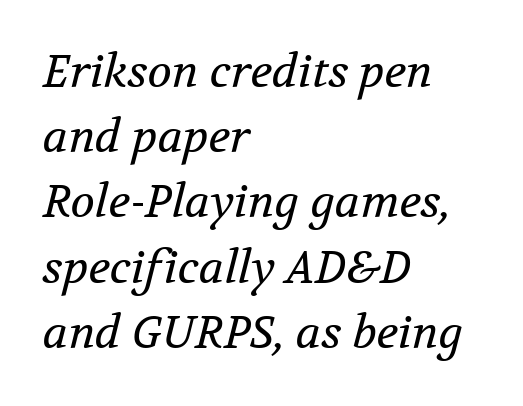
The image shows 45 px regular-weight serif type, italic (leaning right); set left-aligned, normal line spacing (1.45x), normal letter spacing, not underlined; medium stroke contrast and a medium x-height.
